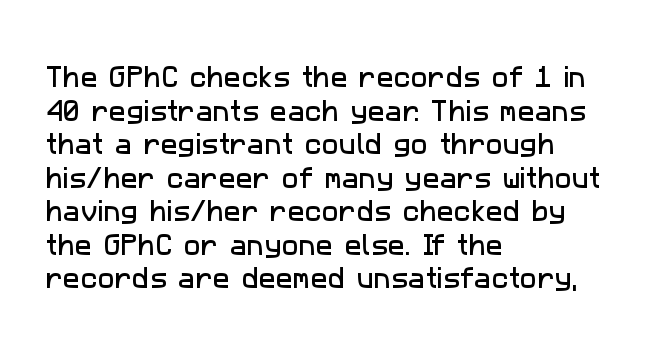
{"underline": "no", "align": "left", "line_spacing": "normal", "line_spacing_ratio": 1.46, "letter_spacing": "normal", "letter_spacing_em": 0.0, "glyph_px": 23}
